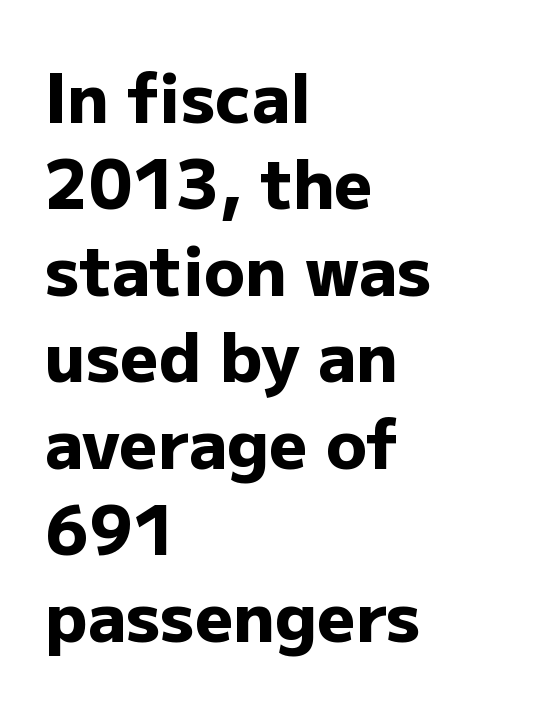
{"serif": "no", "italic": "no", "bold": "yes", "weight": "heavy", "width": "normal", "stroke_contrast": "low", "x_height": "medium", "monospaced": "no", "underline": "no", "align": "left", "line_spacing": "normal", "line_spacing_ratio": 1.29, "letter_spacing": "normal", "letter_spacing_em": 0.0, "glyph_px": 67}
